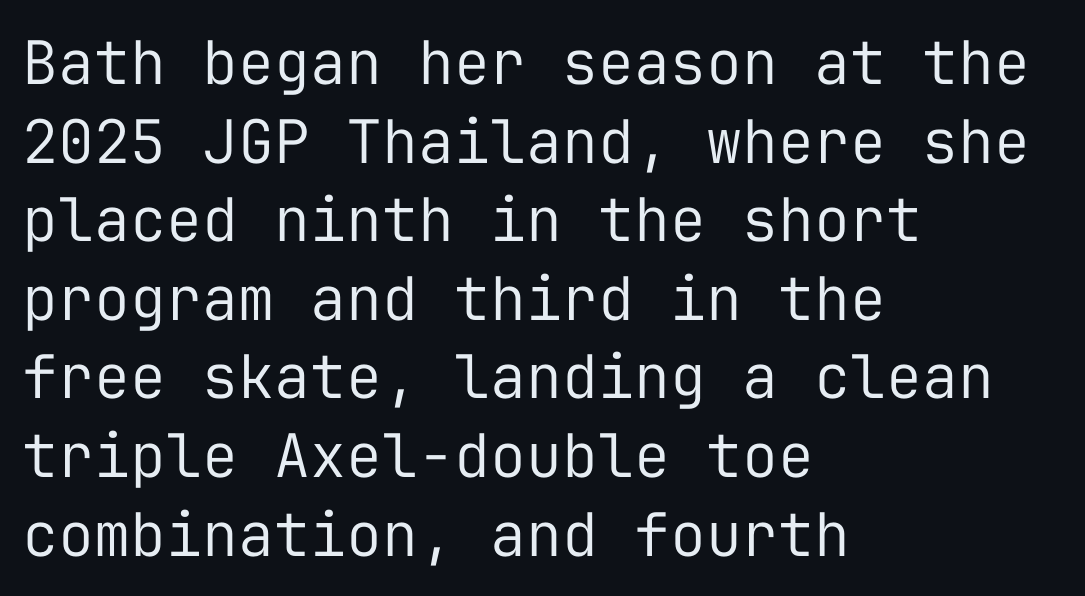
{"serif": "no", "italic": "no", "bold": "no", "weight": "regular", "width": "normal", "stroke_contrast": "low", "x_height": "medium", "monospaced": "yes", "underline": "no", "align": "left", "line_spacing": "normal", "line_spacing_ratio": 1.31, "letter_spacing": "normal", "letter_spacing_em": 0.0, "glyph_px": 60}
